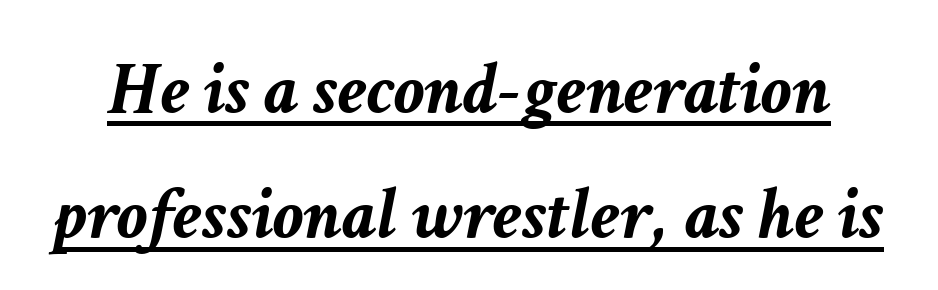
Q: Is the text bold? A: Yes.
Q: Is the text italic (slanted)? A: Yes, it leans right by about 11 degrees.
Q: Is the text underlined? A: Yes.
Q: Is the spacing between letters normal or unusually wide? A: Normal.
Q: Is the spacing between lines tight, normal or loose? A: Normal.
Q: Width (condensed, normal, or wide)? A: Normal.
Q: Stroke contrast? A: Low.
Q: x-height? A: Medium.
Q: Monospaced? A: No.
